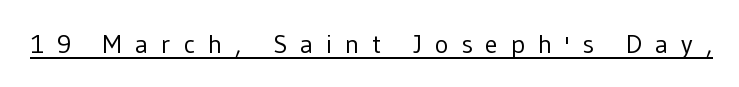
Q: Is the text bold? A: No.
Q: Is the text italic (slanted)? A: No, it is upright.
Q: Is the text underlined? A: Yes.
Q: Is the spacing between letters normal or unusually wide? A: Unusually wide.
